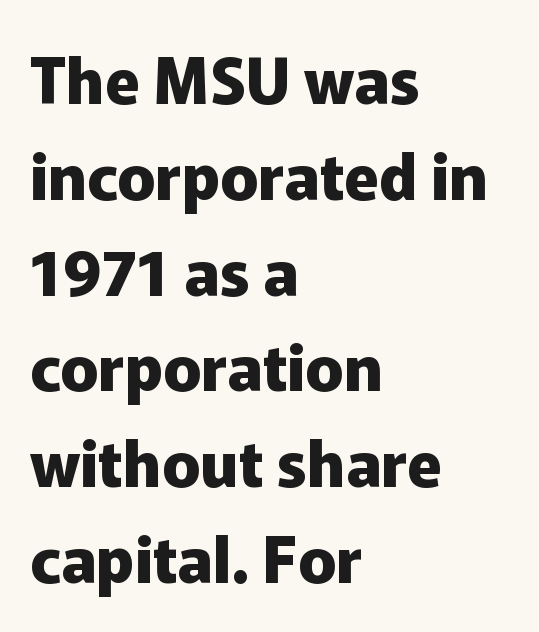
The image shows 63 px heavy sans-serif type, upright; set left-aligned, normal line spacing (1.52x), normal letter spacing, not underlined; low stroke contrast and a medium x-height.
